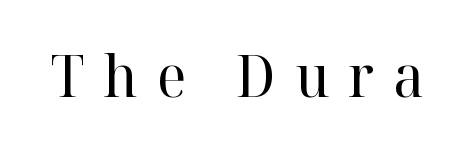
The space beneath each line is pristine and unruled. Ink coverage per letter is moderate at most. These lines have a slow, spaced-out rhythm from letter to letter. In terms of posture, this sample is upright. Varying glyph widths throughout — classic text-font behaviour. A serif font was chosen for this passage.
